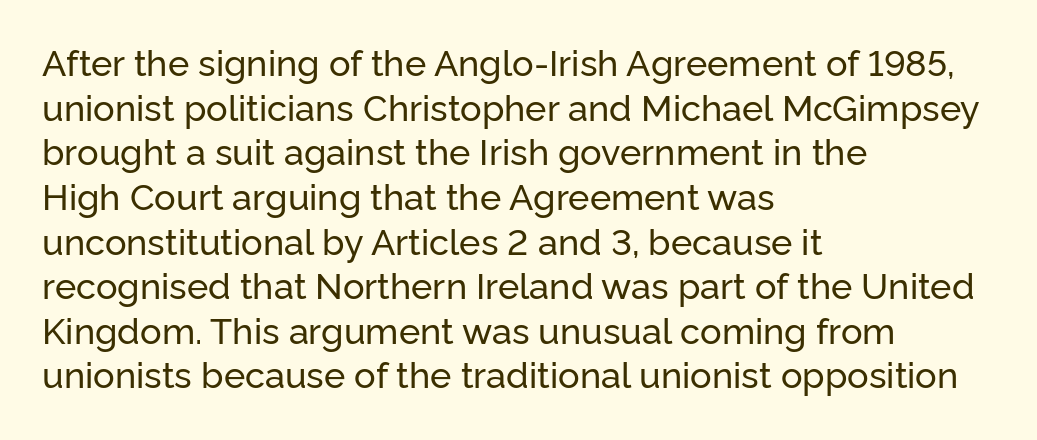
The rendering anchors every line to the left-hand side. You can tell it's not italic because the verticals are truly vertical. The zone under the glyphs is completely vacant. This sample uses plain, unmodified letter spacing.
